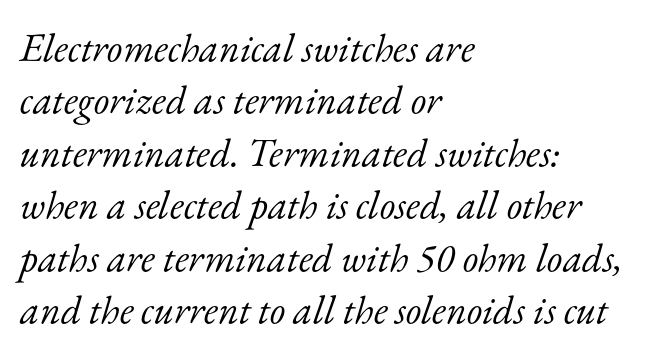
The image shows 40 px light serif type, italic (leaning right); set left-aligned, normal line spacing (1.31x), normal letter spacing, not underlined; low stroke contrast and a small x-height.
